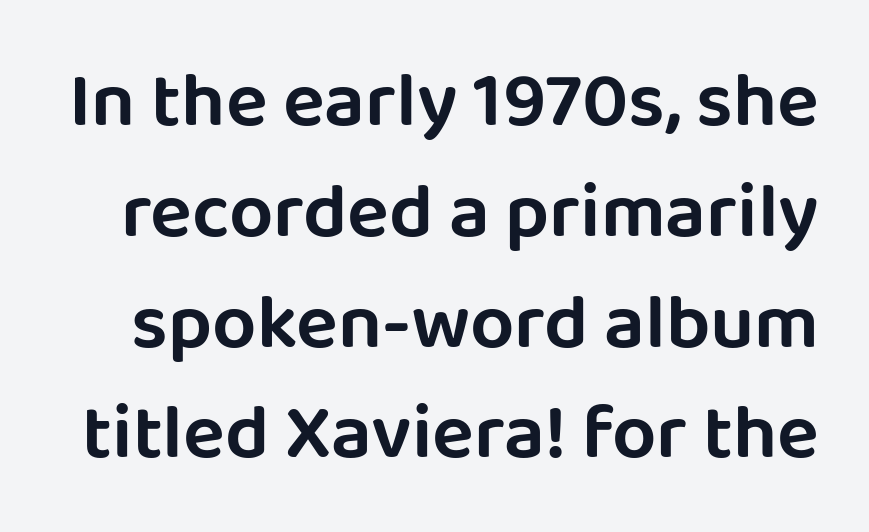
Q: Is the text italic (slanted)? A: No, it is upright.
Q: Is the typeface a serif or a sans-serif typeface? A: Sans-serif.
Q: Is the text underlined? A: No.
Q: Is the spacing between letters normal or unusually wide? A: Normal.
Q: Is the spacing between lines tight, normal or loose? A: Normal.
Q: Width (condensed, normal, or wide)? A: Normal.
Q: Stroke contrast? A: Low.
Q: x-height? A: Large.
Q: Monospaced? A: No.
